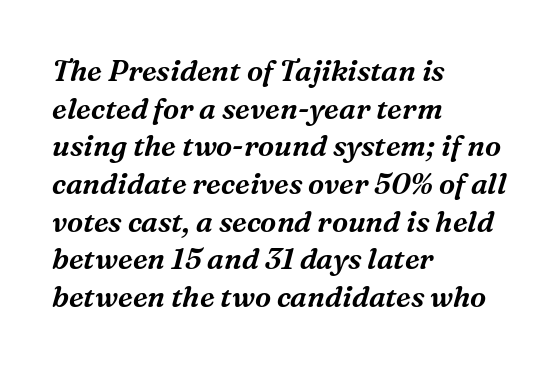
{"serif": "yes", "italic": "yes", "lean": "right", "slant_degrees": 16, "width": "normal", "stroke_contrast": "medium", "x_height": "medium", "monospaced": "no", "underline": "no", "align": "left", "line_spacing": "normal", "line_spacing_ratio": 1.3, "letter_spacing": "normal", "letter_spacing_em": 0.0, "glyph_px": 29}
